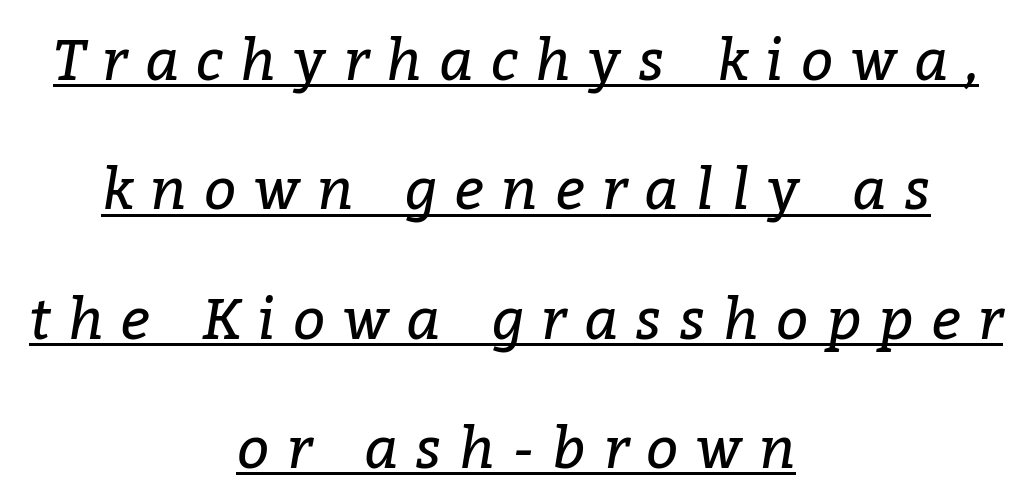
Q: Is the text bold? A: No.
Q: Is the text italic (slanted)? A: Yes, it leans right by about 9 degrees.
Q: Is the typeface a serif or a sans-serif typeface? A: Serif.
Q: Is the text underlined? A: Yes.
Q: How is the paragraph aligned? A: Centered.
Q: Is the spacing between letters normal or unusually wide? A: Unusually wide.
Q: Is the spacing between lines tight, normal or loose? A: Loose.
Q: Width (condensed, normal, or wide)? A: Normal.
Q: Stroke contrast? A: Low.
Q: x-height? A: Medium.
Q: Monospaced? A: No.
